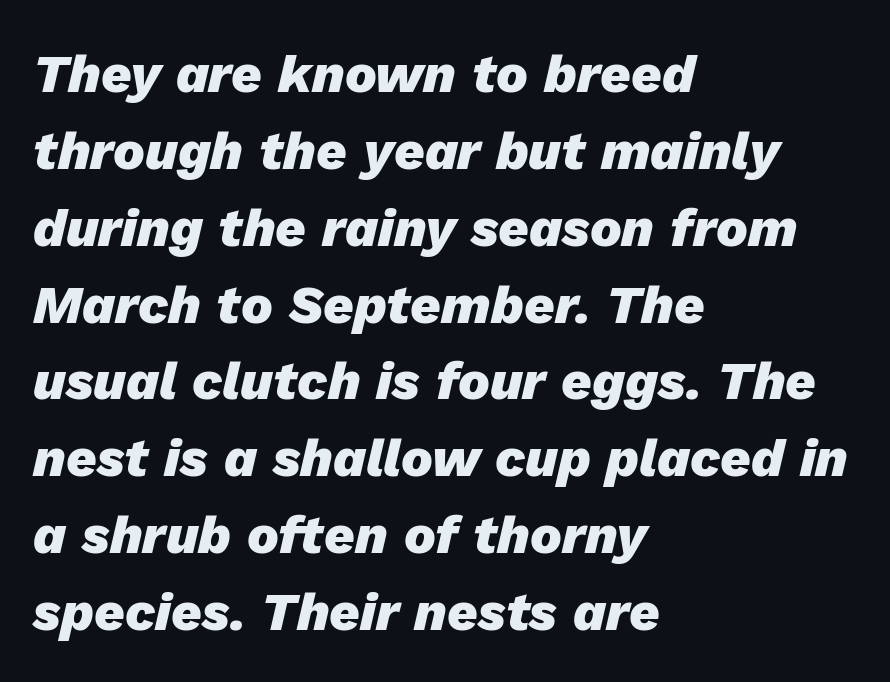
The image shows 53 px heavy type, italic (leaning right); set left-aligned, normal line spacing (1.45x), normal letter spacing, not underlined; low stroke contrast and a medium x-height.
